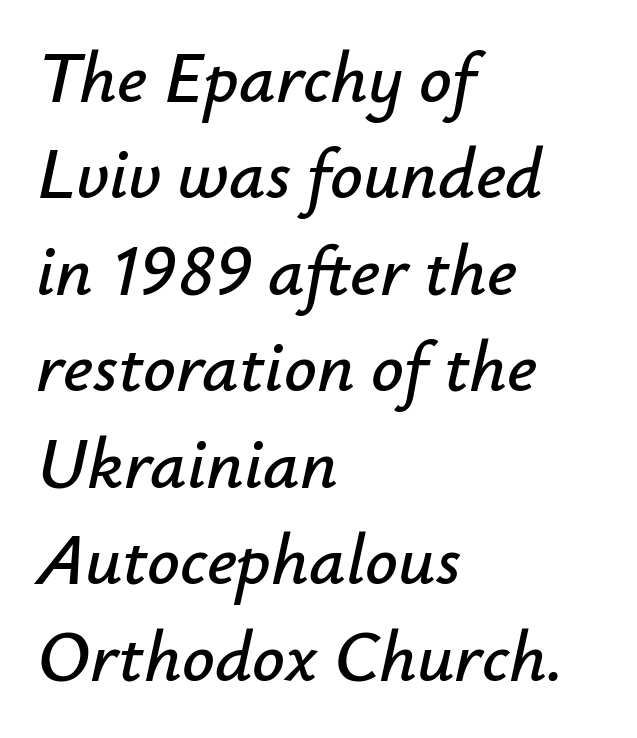
Glyph-to-glyph distance matches everyday printed text. Regarding leading, the lines here are spaced in the standard way. Character widths vary here, with narrow letters taking less room than wide ones. Honestly, there is no underline to notice here at all. Left-aligned paragraph, ragged on the right. The whole block is typeset with a tilt.
